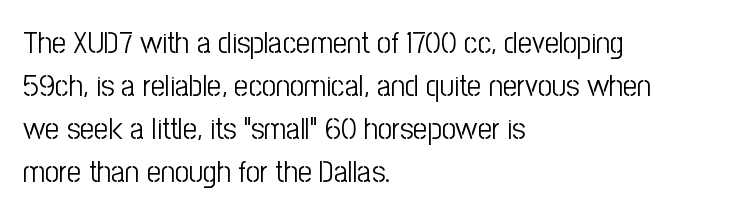
The image shows 31 px light, condensed sans-serif type, upright; set left-aligned, normal line spacing (1.39x), normal letter spacing, not underlined; low stroke contrast and a medium x-height.
